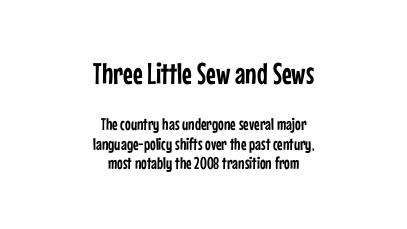
The image shows 30 px condensed sans-serif type, upright; set centered, line spacing 1.16x, normal letter spacing, not underlined; the first (top) block is 1.76x larger; low stroke contrast and a medium x-height.
